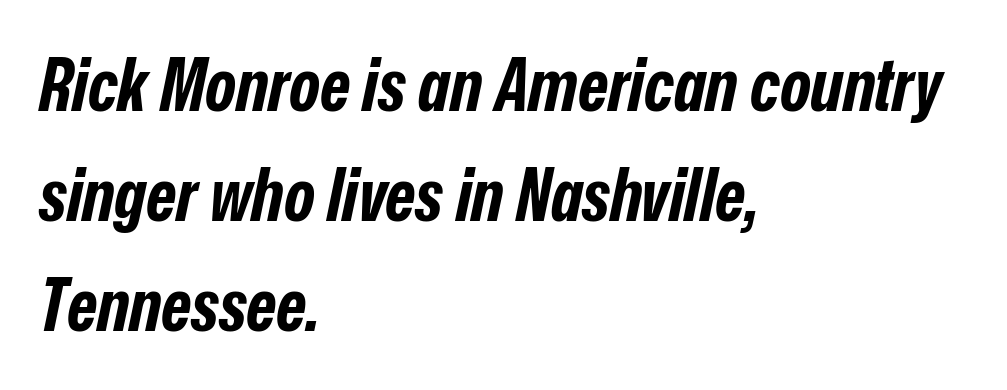
Notice how descenders clear the ascenders below comfortably — that's standard leading. Slant detected: the letters are inclined. The letterforms sit shoulder to shoulder at normal distance. In terms of weight, the rendering is a true, heavy bold.
